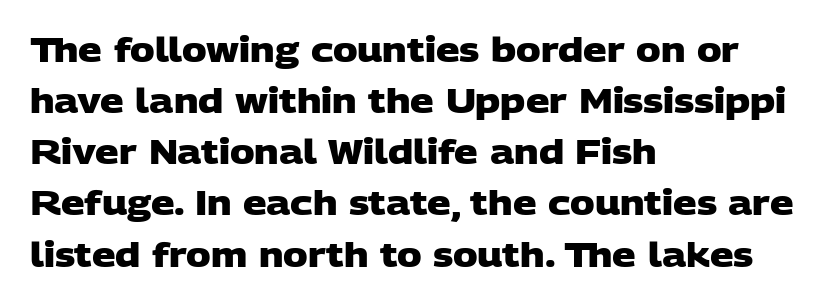
The image shows 33 px heavy, wide sans-serif type; set left-aligned, normal line spacing (1.55x), normal letter spacing, not underlined; low stroke contrast and a large x-height.
